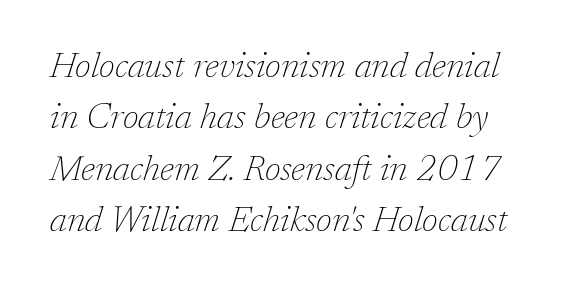
Q: Is the text bold? A: No.
Q: Is the text italic (slanted)? A: Yes, it leans right by about 17 degrees.
Q: Is the typeface a serif or a sans-serif typeface? A: Serif.
Q: Is the text underlined? A: No.
Q: Is the spacing between letters normal or unusually wide? A: Normal.
Q: Is the spacing between lines tight, normal or loose? A: Normal.
Q: Width (condensed, normal, or wide)? A: Normal.
Q: Stroke contrast? A: Low.
Q: x-height? A: Medium.
Q: Monospaced? A: No.
